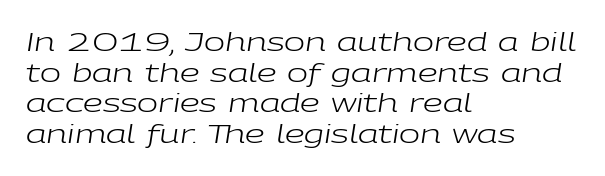
The image shows 25 px text type, italic (leaning right); set left-aligned, line spacing 1.23x, normal letter spacing, not underlined.
